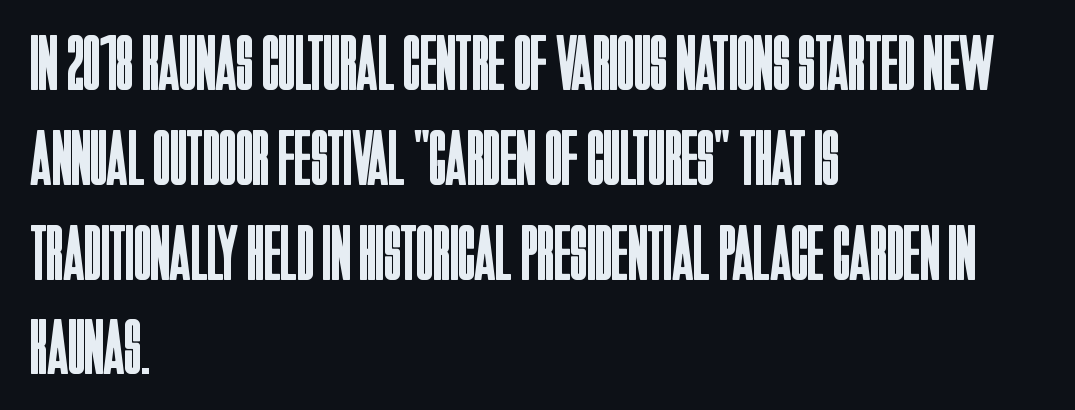
{"serif": "no", "italic": "no", "bold": "no", "weight": "regular", "width": "condensed", "stroke_contrast": "low", "x_height": "large", "monospaced": "no", "underline": "no", "align": "left", "line_spacing_ratio": 1.2, "letter_spacing": "normal", "letter_spacing_em": 0.0, "glyph_px": 79}
